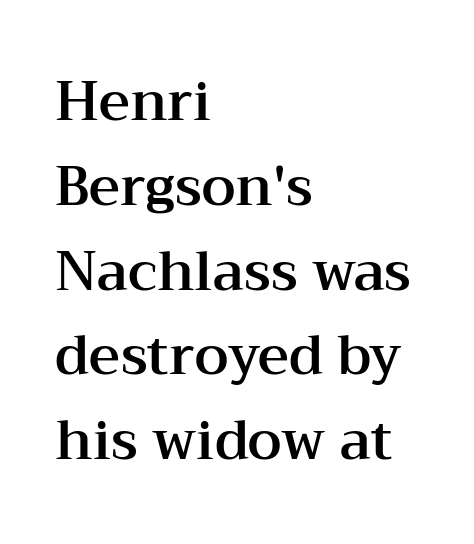
The image shows 54 px wide serif type, upright; set left-aligned, normal line spacing (1.57x), normal letter spacing, not underlined; medium stroke contrast and a medium x-height.
